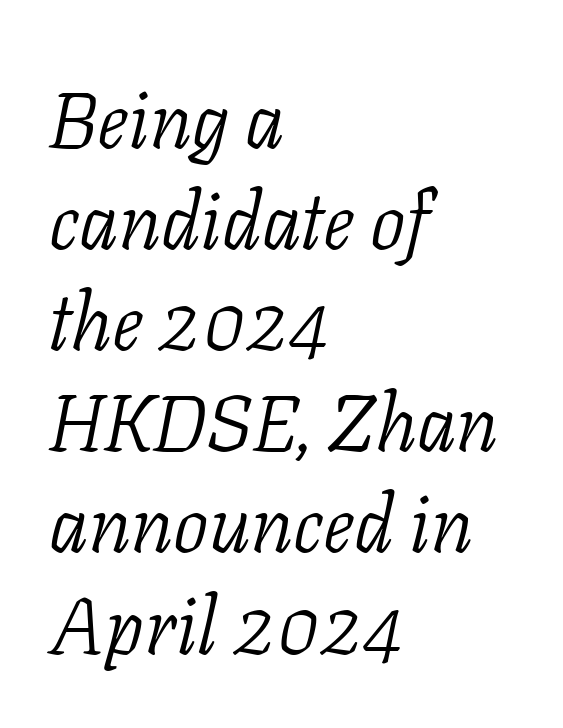
The image shows 79 px light serif type, italic (leaning right); set left-aligned, normal line spacing (1.28x), normal letter spacing, not underlined; low stroke contrast and a medium x-height.
